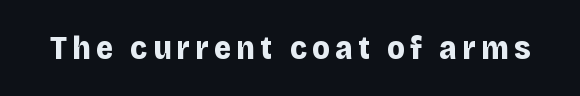
Q: Is the text bold? A: Yes.
Q: Is the text italic (slanted)? A: No, it is upright.
Q: Is the typeface a serif or a sans-serif typeface? A: Sans-serif.
Q: Is the text underlined? A: No.
Q: Width (condensed, normal, or wide)? A: Normal.
Q: Stroke contrast? A: Low.
Q: x-height? A: Large.
Q: Monospaced? A: No.
